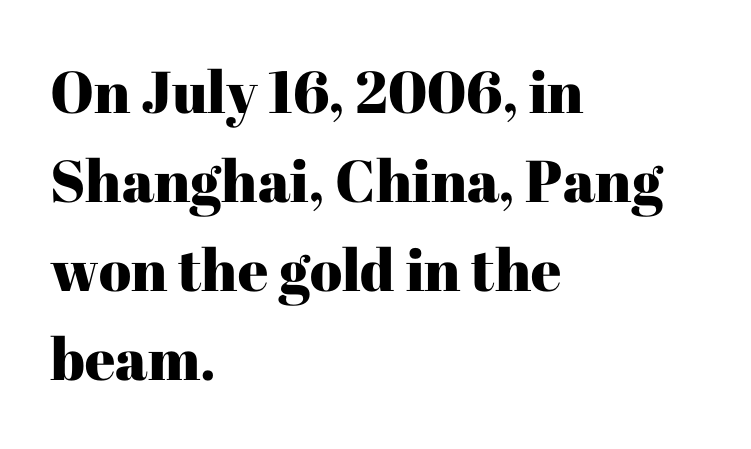
The image shows 59 px serif type, upright; set left-aligned, normal line spacing (1.51x), normal letter spacing, not underlined; high stroke contrast and a medium x-height.
